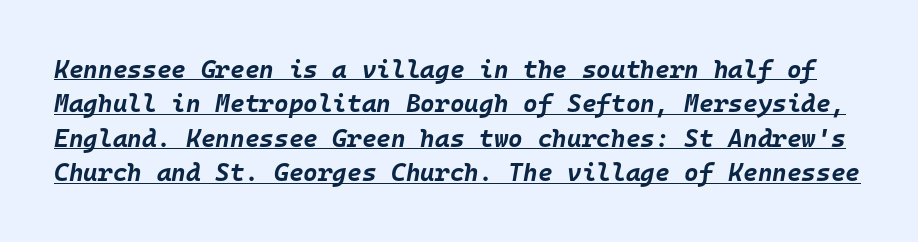
In terms of letterspacing, this is plain default setting. When letters slant like this, we call the style italic. Underlined type. What weight is shown? A full bold with thick strokes.
